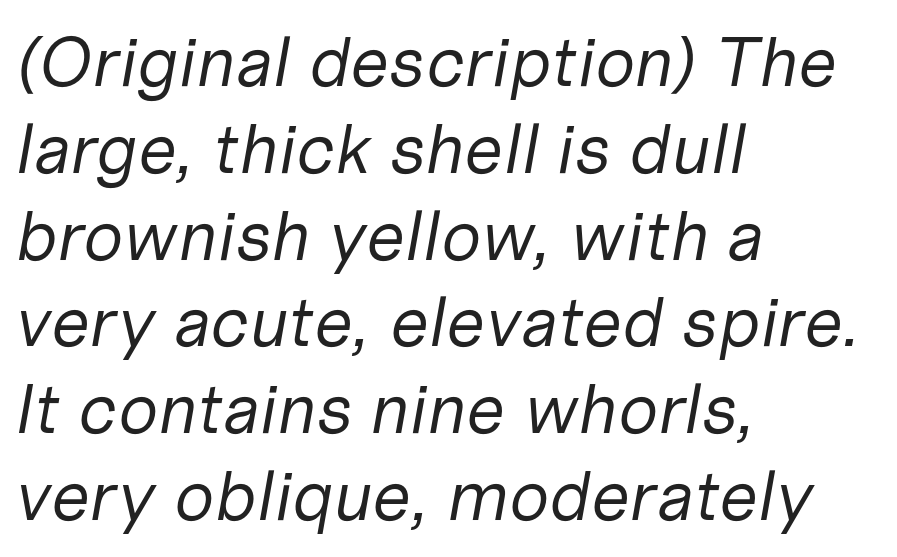
The image shows 70 px regular-weight type, italic (leaning right); set left-aligned, line spacing 1.24x, normal letter spacing, not underlined; low stroke contrast and a medium x-height.
